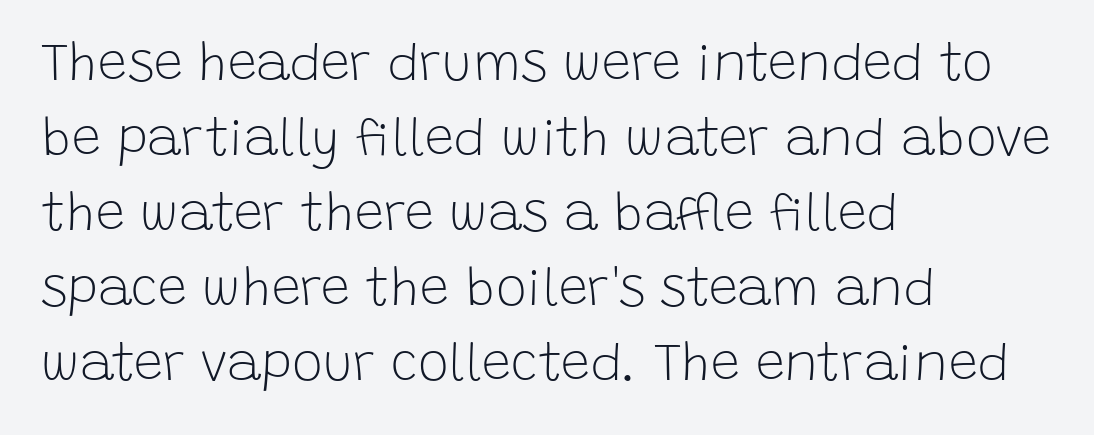
The image shows 52 px light sans-serif type, upright; set left-aligned, normal line spacing (1.44x), normal letter spacing, not underlined; low stroke contrast and a large x-height.
